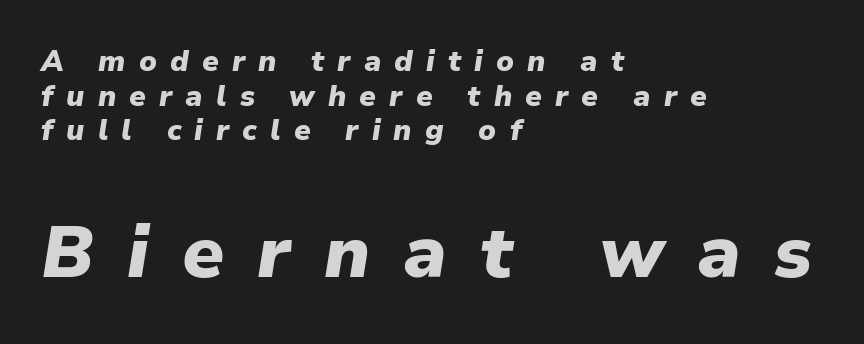
{"italic": "yes", "lean": "right", "slant_degrees": 9, "bold": "yes", "weight": "heavy", "width": "normal", "stroke_contrast": "low", "x_height": "medium", "monospaced": "no", "underline": "no", "align": "left", "line_spacing_ratio": 1.19, "letter_spacing": "wide", "letter_spacing_em": 0.45, "larger_block": "second", "size_ratio": 2.52, "glyph_px": 73}
